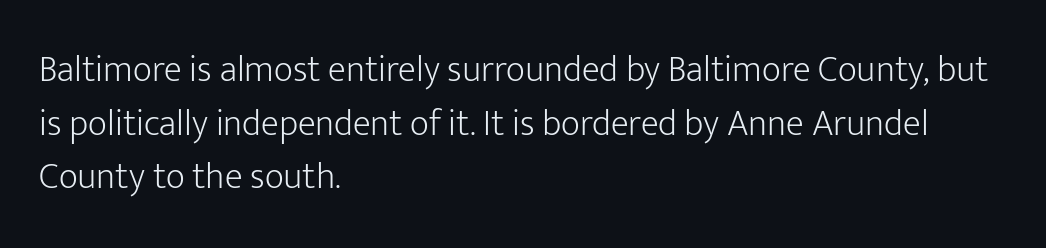
{"serif": "no", "italic": "no", "bold": "no", "weight": "light", "width": "normal", "stroke_contrast": "low", "x_height": "medium", "monospaced": "no", "underline": "no", "align": "left", "line_spacing": "normal", "line_spacing_ratio": 1.45, "letter_spacing": "normal", "letter_spacing_em": 0.0, "glyph_px": 37}
